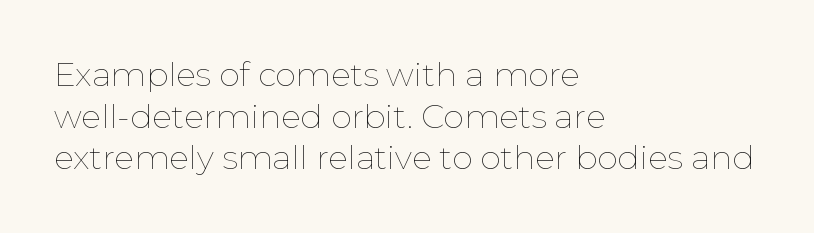
{"italic": "no", "bold": "no", "weight": "thin", "width": "normal", "stroke_contrast": "low", "x_height": "medium", "monospaced": "no", "underline": "no", "align": "left", "line_spacing": "normal", "line_spacing_ratio": 1.26, "letter_spacing": "normal", "letter_spacing_em": 0.0, "glyph_px": 33}
